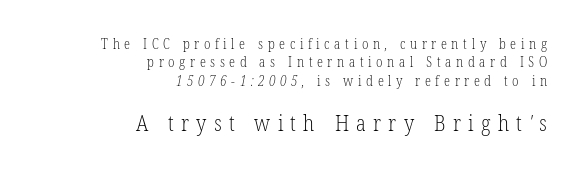
{"bold": "no", "underline": "no", "align": "right", "line_spacing": "normal", "line_spacing_ratio": 1.32, "letter_spacing": "wide", "letter_spacing_em": 0.33, "larger_block": "second", "size_ratio": 1.57, "glyph_px": 22}
